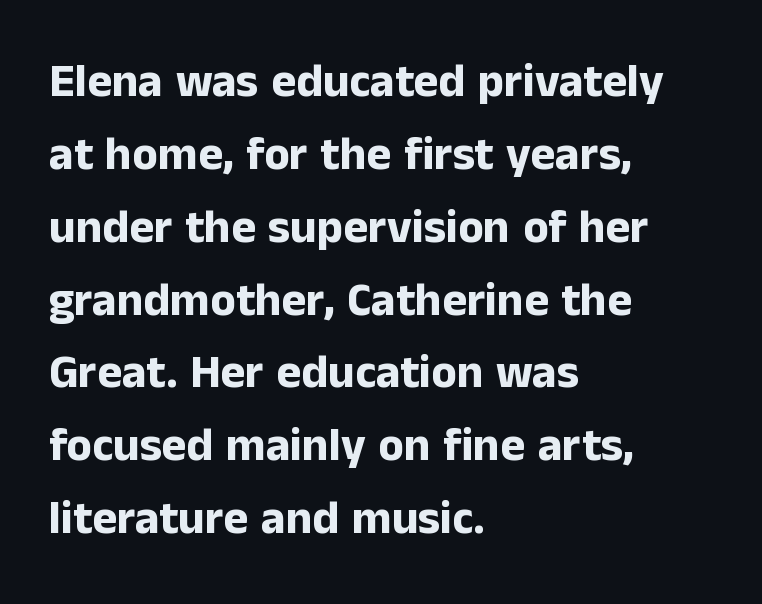
Q: Is the text bold? A: Yes.
Q: Is the text italic (slanted)? A: No, it is upright.
Q: Is the typeface a serif or a sans-serif typeface? A: Sans-serif.
Q: Is the text underlined? A: No.
Q: How is the paragraph aligned? A: Left-aligned.
Q: Is the spacing between letters normal or unusually wide? A: Normal.
Q: Is the spacing between lines tight, normal or loose? A: Normal.
Q: Width (condensed, normal, or wide)? A: Normal.
Q: Stroke contrast? A: Low.
Q: x-height? A: Medium.
Q: Monospaced? A: No.
